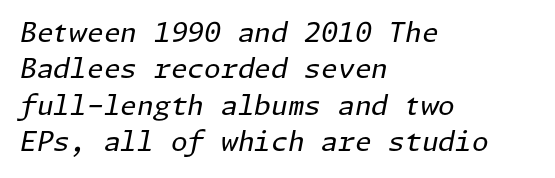
One-word summary of the alignment: left. Ink coverage per letter is moderate at most. Regular leading. Bare-footed words on every line.
